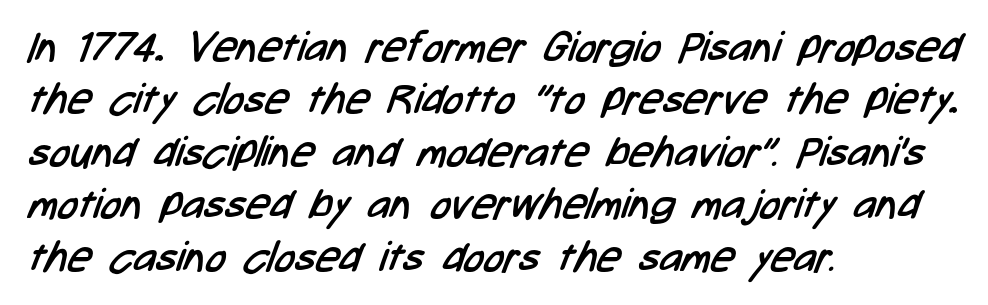
Short note: letters normally spaced. Lines of text with bare space underneath. Check where the strokes stop: nothing finishes them off — pure sans. A quiet, ordinary-to-light weight characterises the typeface. This sample has the flowing, uneven cadence of proportional lettering. Typeset ragged right — the left edge is the straight one.
